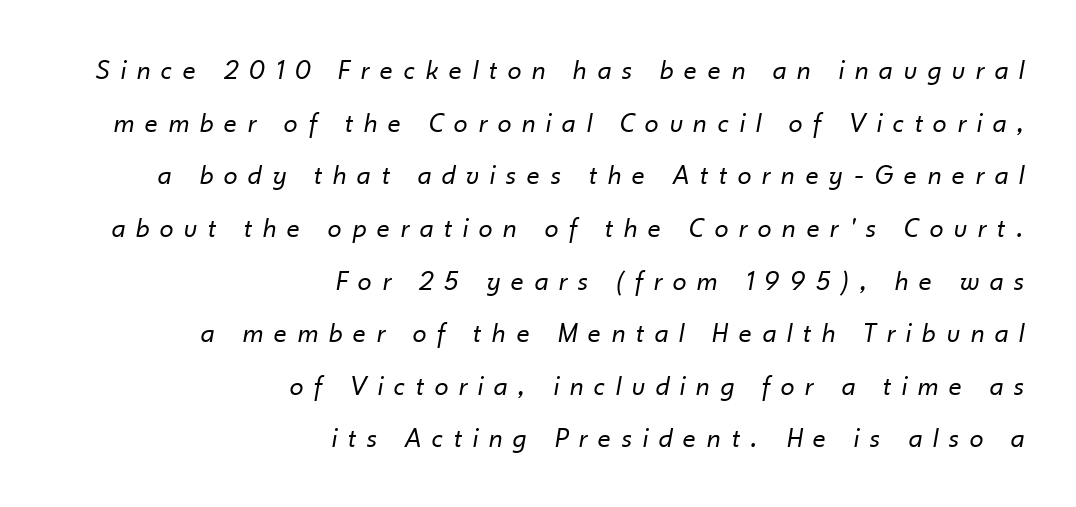
Q: Is the text bold? A: No.
Q: Is the text italic (slanted)? A: Yes, it leans right by about 10 degrees.
Q: Is the text underlined? A: No.
Q: How is the paragraph aligned? A: Right-aligned.
Q: Is the spacing between letters normal or unusually wide? A: Unusually wide.
Q: Width (condensed, normal, or wide)? A: Normal.
Q: Stroke contrast? A: Low.
Q: x-height? A: Small.
Q: Monospaced? A: No.
